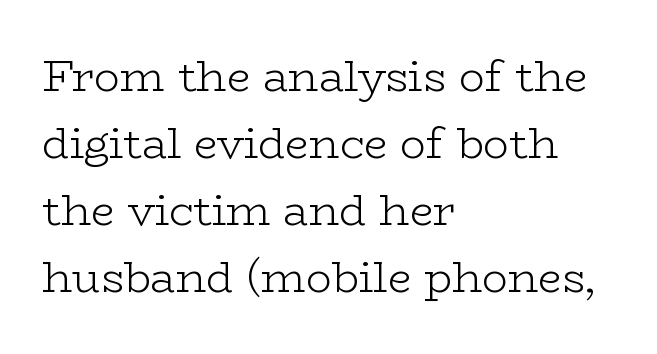
The image shows 43 px light, wide serif type, upright; set left-aligned, normal line spacing (1.56x), normal letter spacing, not underlined; low stroke contrast and a medium x-height.
